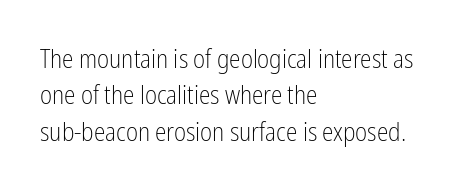
Short and long lines alike share a common starting point at left. The typeface has the unassuming heft of standard copy or less. Is the letter spacing exaggerated? No — it looks like the ordinary default. Has an underline been added? It has not. Posture: vertical.
